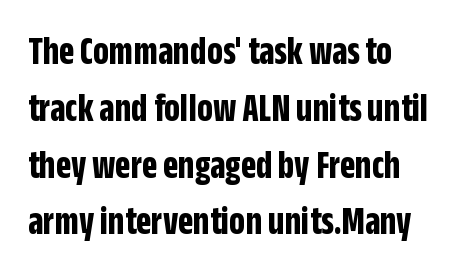
The image shows 40 px bold, condensed sans-serif type, upright; set normal line spacing (1.42x), normal letter spacing, not underlined; low stroke contrast and a large x-height.
